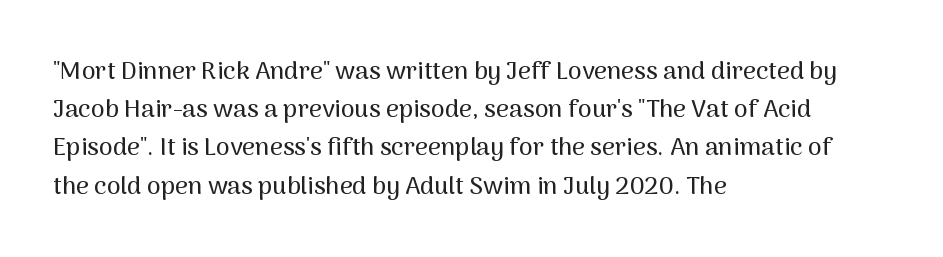
Q: Is the text italic (slanted)? A: No, it is upright.
Q: Is the text underlined? A: No.
Q: How is the paragraph aligned? A: Left-aligned.
Q: Is the spacing between letters normal or unusually wide? A: Normal.
Q: Is the spacing between lines tight, normal or loose? A: Normal.
